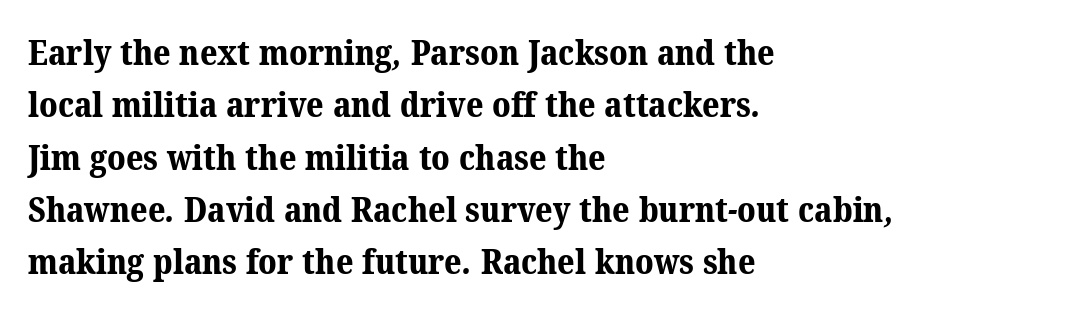
The image shows 34 px bold serif type; set left-aligned, normal line spacing (1.54x), normal letter spacing, not underlined; medium stroke contrast and a medium x-height.
